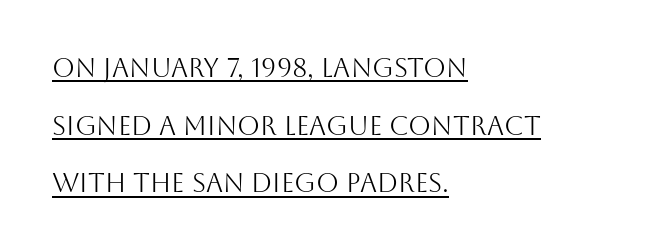
Is the block centered? No — it sits flush against the left margin. Characters remain perfectly vertical along every line. Vertically, the passage feels expansive, rows floating well apart. The typesetter has applied underlining to the passage shown. The gaps between neighbouring characters are ordinary and unremarkable. Each stroke keeps to a modest, everyday thickness or less.
